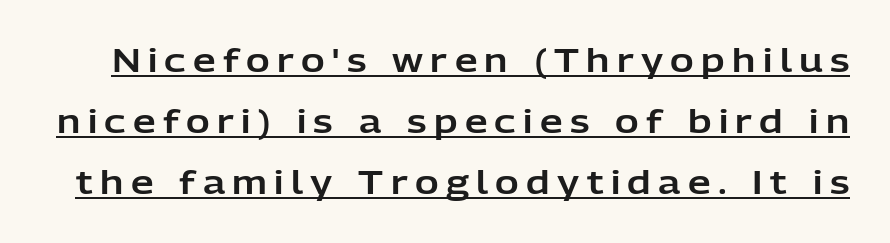
{"serif": "no", "italic": "no", "width": "normal", "stroke_contrast": "low", "x_height": "medium", "monospaced": "no", "underline": "yes", "line_spacing": "loose", "line_spacing_ratio": 1.9, "letter_spacing": "wide", "letter_spacing_em": 0.23, "glyph_px": 32}
